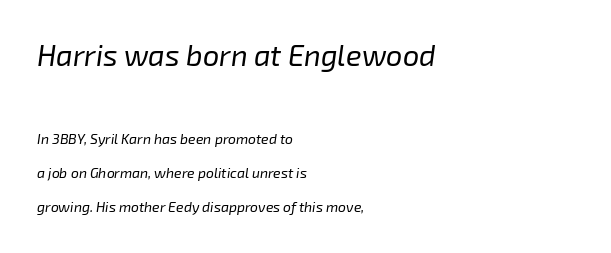
Q: Is the text bold? A: No.
Q: Is the text italic (slanted)? A: Yes, it leans right by about 8 degrees.
Q: Is the text underlined? A: No.
Q: How is the paragraph aligned? A: Left-aligned.
Q: Is the spacing between letters normal or unusually wide? A: Normal.
Q: Is the spacing between lines tight, normal or loose? A: Loose.
Q: Which block of text is set in a larger size, the first (top) or the second (bottom)? A: The first (top) one.
Q: Width (condensed, normal, or wide)? A: Normal.
Q: Stroke contrast? A: Low.
Q: x-height? A: Medium.
Q: Monospaced? A: No.
